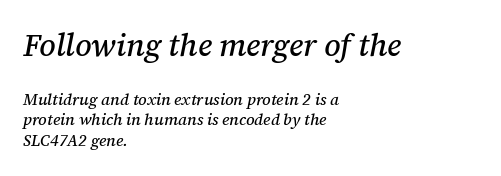
{"serif": "yes", "italic": "yes", "lean": "right", "slant_degrees": 12, "width": "normal", "stroke_contrast": "medium", "x_height": "medium", "monospaced": "no", "underline": "no", "align": "left", "line_spacing": "normal", "line_spacing_ratio": 1.29, "letter_spacing": "normal", "letter_spacing_em": 0.0, "larger_block": "first", "size_ratio": 1.94, "glyph_px": 31}
